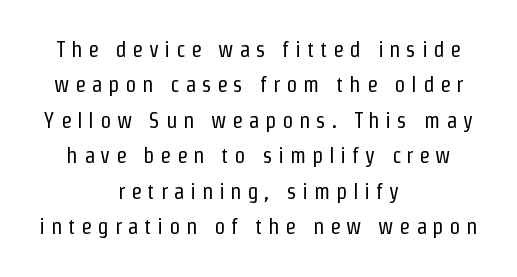
Q: Is the text bold? A: No.
Q: Is the text italic (slanted)? A: No, it is upright.
Q: Is the text underlined? A: No.
Q: How is the paragraph aligned? A: Centered.
Q: Is the spacing between letters normal or unusually wide? A: Unusually wide.
Q: Is the spacing between lines tight, normal or loose? A: Normal.
